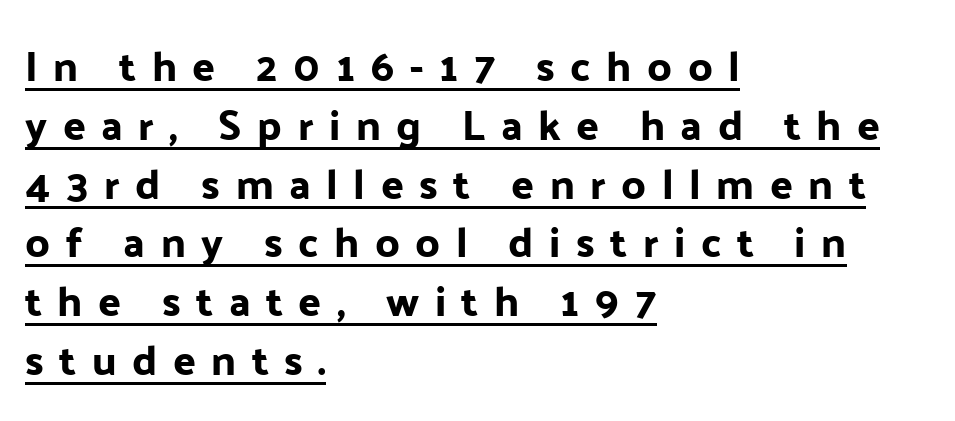
Q: Is the text italic (slanted)? A: No, it is upright.
Q: Is the typeface a serif or a sans-serif typeface? A: Sans-serif.
Q: Is the text underlined? A: Yes.
Q: How is the paragraph aligned? A: Left-aligned.
Q: Is the spacing between letters normal or unusually wide? A: Unusually wide.
Q: Is the spacing between lines tight, normal or loose? A: Normal.
Q: Width (condensed, normal, or wide)? A: Normal.
Q: Stroke contrast? A: Low.
Q: x-height? A: Medium.
Q: Monospaced? A: No.
